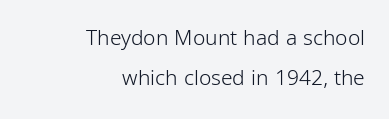
Look at the tracking — it's just the regular setting, nothing added. Heaviness? Minimal to ordinary, like unemphasized prose. A roman cut, with each character standing at attention. Honestly, the rows look like they've been pulled way apart. Check under the words: just untouched page. Teacher's note: observe the even right margin — that is flush-right alignment.
